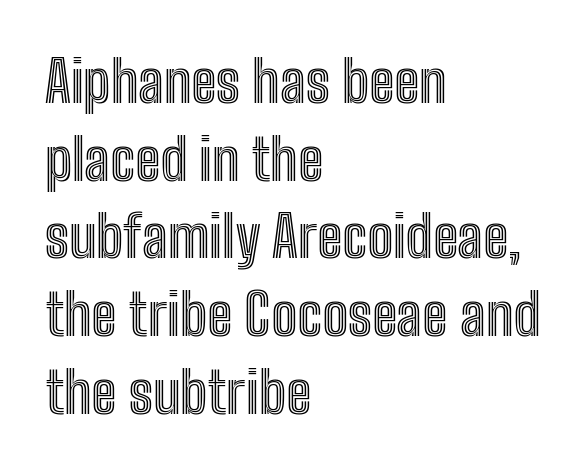
The image shows 58 px condensed type, upright; set left-aligned, normal line spacing (1.34x), normal letter spacing, not underlined; a medium x-height.
